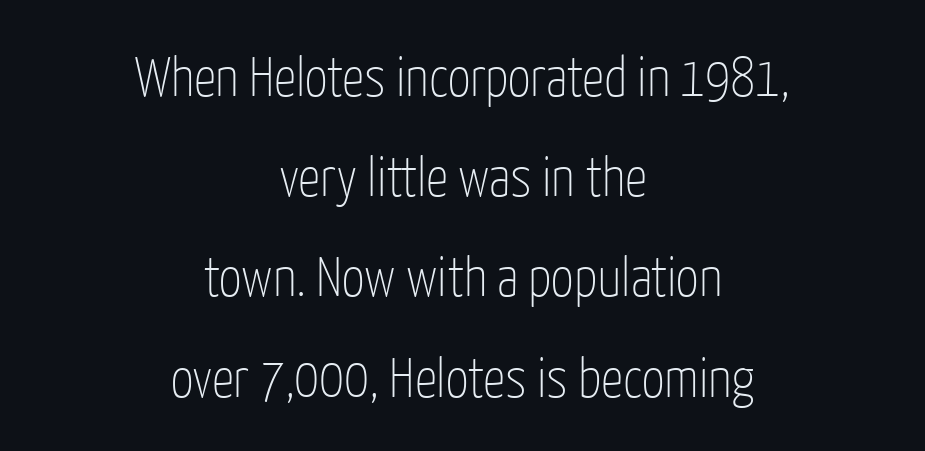
The image shows 56 px thin, condensed sans-serif type, upright; set centered, line spacing 1.79x, normal letter spacing, not underlined; low stroke contrast and a medium x-height.
